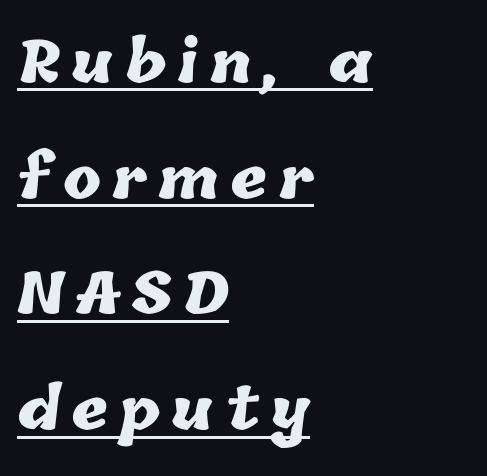
The vertical gap from one line to the next is large. A dark, heavy texture on the line: the type is bold. Alignment: flush left. Do the characters align in a grid? No, the font is proportional. In designer terms, the underline attribute is active on this setting.
